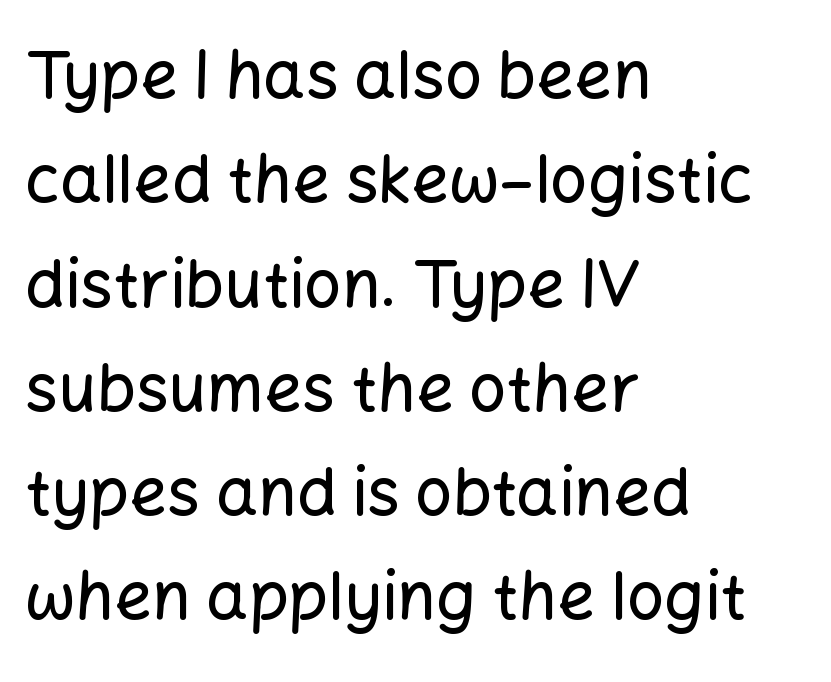
The image shows 66 px sans-serif type, upright; set left-aligned, normal line spacing (1.58x), normal letter spacing, not underlined; low stroke contrast and a medium x-height.
